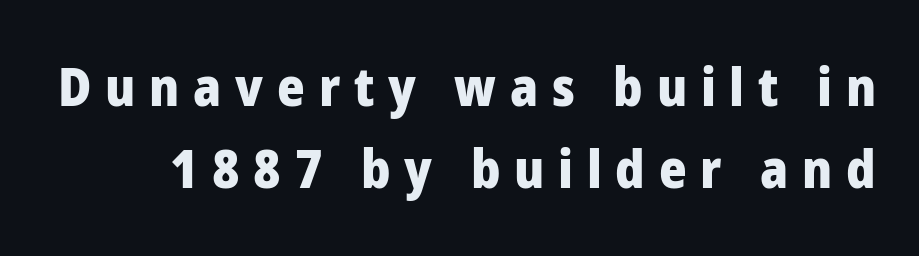
{"serif": "no", "italic": "no", "bold": "yes", "weight": "heavy", "width": "normal", "stroke_contrast": "low", "x_height": "medium", "monospaced": "no", "underline": "no", "line_spacing": "normal", "line_spacing_ratio": 1.54, "letter_spacing": "wide", "letter_spacing_em": 0.26, "glyph_px": 53}
